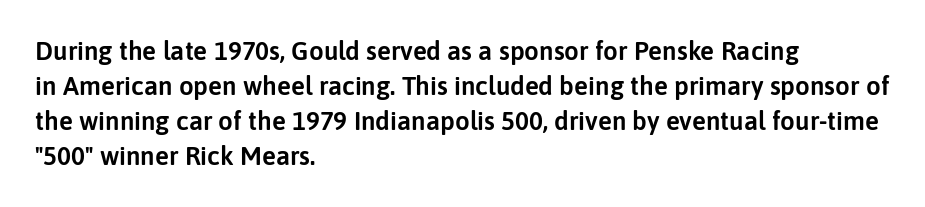
{"italic": "no", "underline": "no", "align": "left", "line_spacing": "normal", "line_spacing_ratio": 1.35, "letter_spacing": "normal", "letter_spacing_em": 0.0, "glyph_px": 26}
